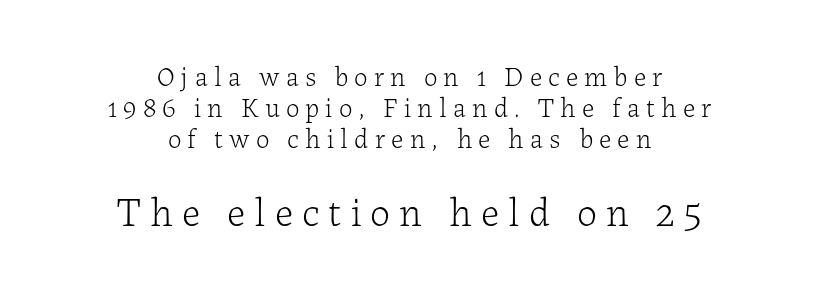
Q: Is the text bold? A: No.
Q: Is the text italic (slanted)? A: No, it is upright.
Q: Is the typeface a serif or a sans-serif typeface? A: Serif.
Q: Is the text underlined? A: No.
Q: How is the paragraph aligned? A: Centered.
Q: Is the spacing between letters normal or unusually wide? A: Unusually wide.
Q: Is the spacing between lines tight, normal or loose? A: Tight.
Q: Which block of text is set in a larger size, the first (top) or the second (bottom)? A: The second (bottom) one.
Q: Width (condensed, normal, or wide)? A: Normal.
Q: Stroke contrast? A: Low.
Q: x-height? A: Medium.
Q: Monospaced? A: No.
